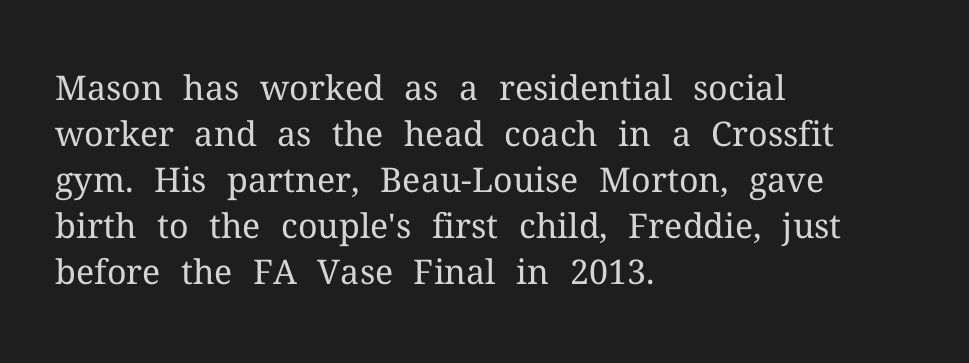
Q: Is the text bold? A: No.
Q: Is the text italic (slanted)? A: No, it is upright.
Q: Is the typeface a serif or a sans-serif typeface? A: Serif.
Q: Is the text underlined? A: No.
Q: How is the paragraph aligned? A: Left-aligned.
Q: Is the spacing between letters normal or unusually wide? A: Normal.
Q: Is the spacing between lines tight, normal or loose? A: Normal.
Q: Width (condensed, normal, or wide)? A: Normal.
Q: Stroke contrast? A: Medium.
Q: x-height? A: Medium.
Q: Monospaced? A: No.
